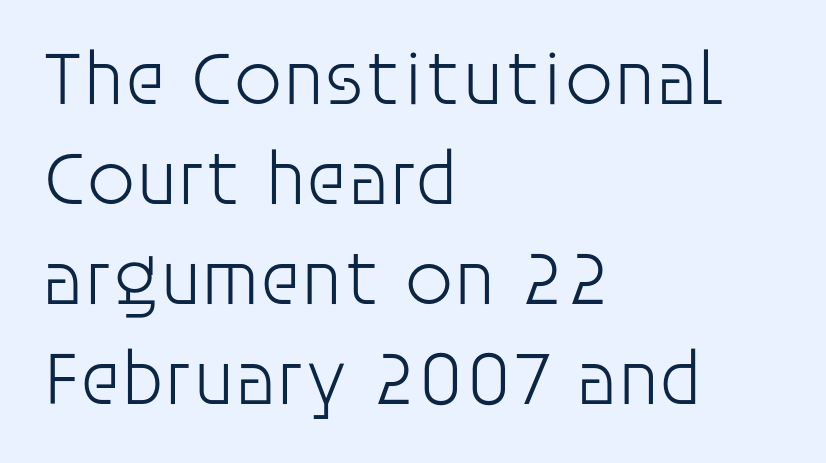
The font is comparable to plain body text, perhaps lighter. Normally led — the rows are evenly, conventionally spaced. Observe the ordinary spacing: letters are neighbours, not strangers. The text block is weighted toward the left margin, trailing off unevenly rightward.
